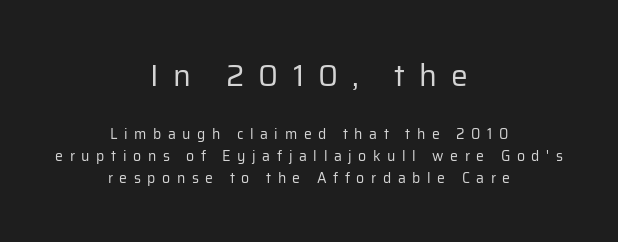
The font's upright variant was chosen for this text. On a weight scale, this lands at 450 or below. Underline: absent. Observe the absence of serifs on each vertical stroke in this sample. These lines are rendered in a variable-pitch font. A student would call this center alignment; a typographer would say set centered.
